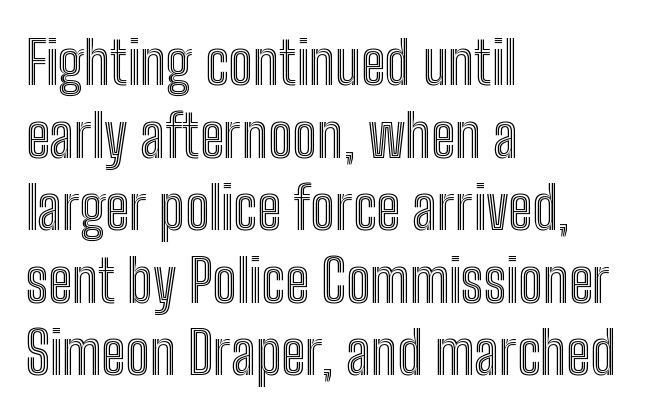
Q: Is the text italic (slanted)? A: No, it is upright.
Q: Is the text underlined? A: No.
Q: How is the paragraph aligned? A: Left-aligned.
Q: Is the spacing between letters normal or unusually wide? A: Normal.
Q: Width (condensed, normal, or wide)? A: Condensed.
Q: x-height? A: Medium.
Q: Monospaced? A: No.
